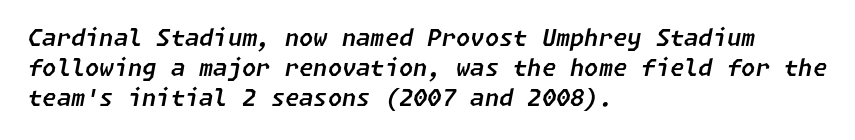
{"italic": "yes", "lean": "right", "slant_degrees": 11, "underline": "no", "align": "left", "line_spacing": "normal", "line_spacing_ratio": 1.31, "letter_spacing": "normal", "letter_spacing_em": 0.0, "glyph_px": 23}
